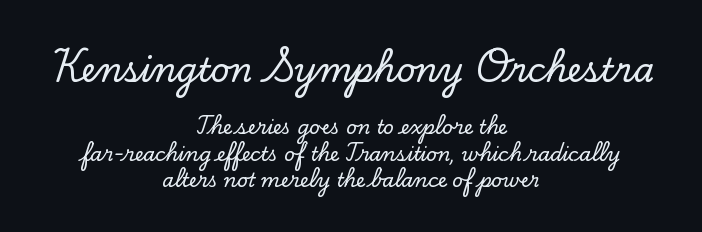
{"serif": "yes", "width": "normal", "stroke_contrast": "low", "x_height": "small", "monospaced": "no", "underline": "no", "align": "center", "line_spacing": "normal", "line_spacing_ratio": 1.39, "letter_spacing": "normal", "letter_spacing_em": 0.0, "larger_block": "first", "size_ratio": 1.74, "glyph_px": 33}
